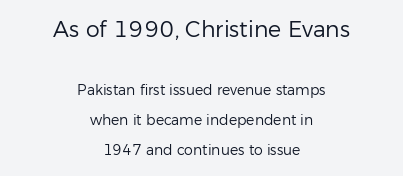
Q: Is the text bold? A: No.
Q: Is the text italic (slanted)? A: No, it is upright.
Q: Is the text underlined? A: No.
Q: How is the paragraph aligned? A: Centered.
Q: Is the spacing between letters normal or unusually wide? A: Normal.
Q: Is the spacing between lines tight, normal or loose? A: Loose.
Q: Which block of text is set in a larger size, the first (top) or the second (bottom)? A: The first (top) one.
